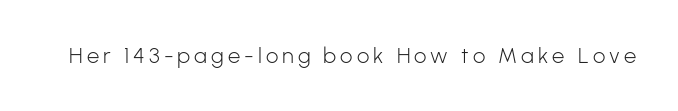
The image shows 22 px text type, upright; set not underlined.
